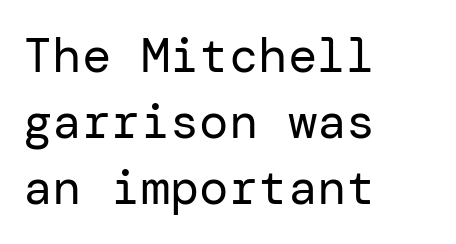
The font family rendered here belongs to the sans-serif group. The glyphs are unaccompanied by any horizontal stroke below them. Weight class: somewhere from thin through regular. Evenly set lines give the paragraph a standard silhouette. Unlike italic type, these characters show no tilt at all. Inter-character spacing is left at the font's built-in metrics.
